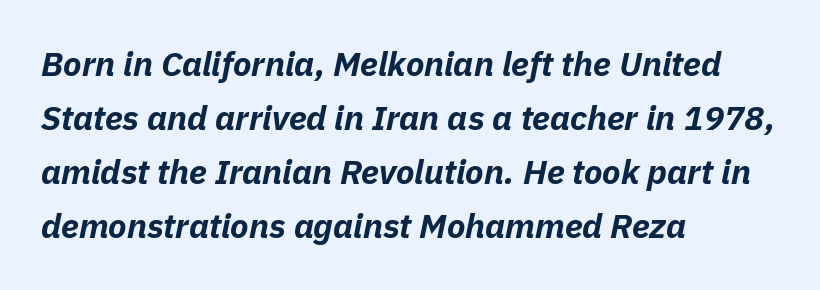
Q: Is the text bold? A: Yes.
Q: Is the text italic (slanted)? A: Yes, it leans right by about 11 degrees.
Q: Is the text underlined? A: No.
Q: How is the paragraph aligned? A: Left-aligned.
Q: Is the spacing between letters normal or unusually wide? A: Normal.
Q: Is the spacing between lines tight, normal or loose? A: Normal.
Q: Width (condensed, normal, or wide)? A: Normal.
Q: Stroke contrast? A: Low.
Q: x-height? A: Medium.
Q: Monospaced? A: No.
